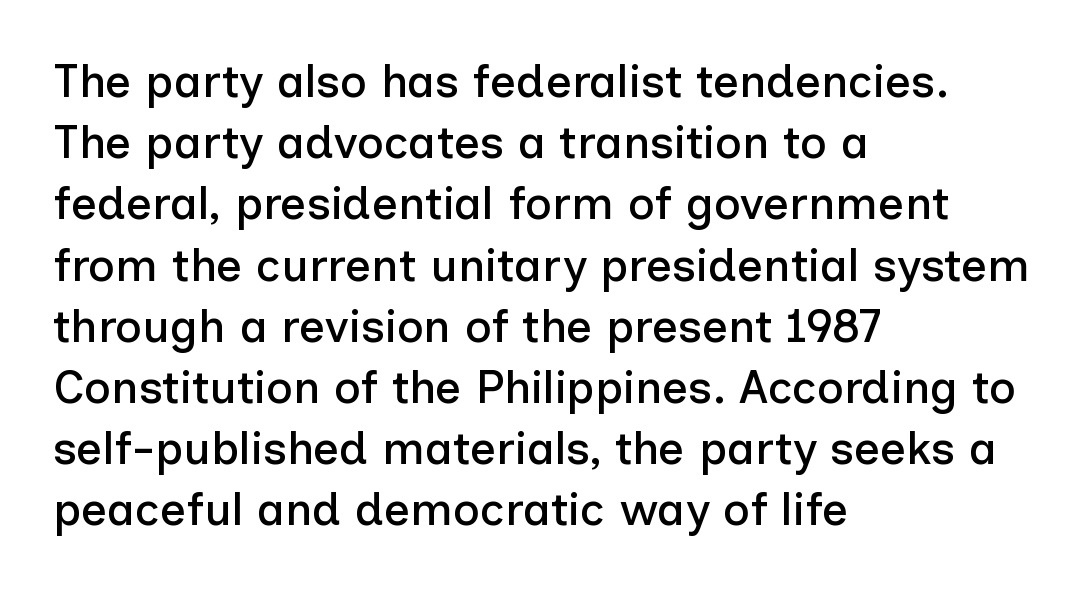
{"serif": "no", "italic": "no", "width": "normal", "stroke_contrast": "low", "x_height": "medium", "monospaced": "no", "underline": "no", "align": "left", "line_spacing": "normal", "line_spacing_ratio": 1.33, "letter_spacing": "normal", "letter_spacing_em": 0.0, "glyph_px": 46}
